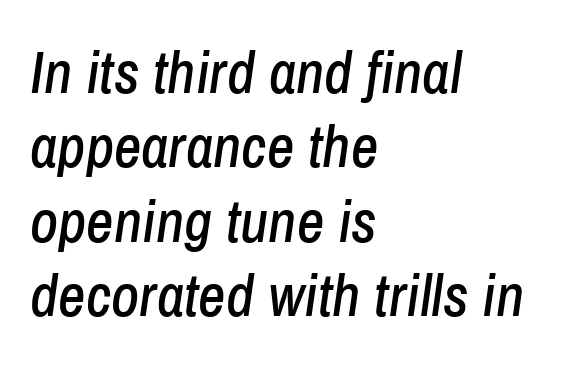
Q: Is the text italic (slanted)? A: Yes, it leans right by about 8 degrees.
Q: Is the text underlined? A: No.
Q: How is the paragraph aligned? A: Left-aligned.
Q: Is the spacing between letters normal or unusually wide? A: Normal.
Q: Width (condensed, normal, or wide)? A: Condensed.
Q: Stroke contrast? A: Low.
Q: x-height? A: Medium.
Q: Monospaced? A: No.
